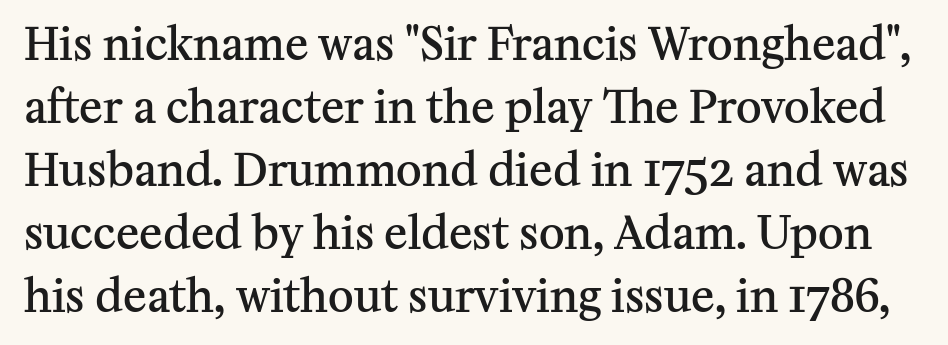
Moderately thickened strokes mark this as semibold type. The passage shown is typed in a proportional face where columns would drift. Is there any slant? The stems are plumb. You could call the tracking neutral — neither tight nor loose. Observe the serifs anchoring each vertical stroke in this sample. Has an underline been added? It has not.
